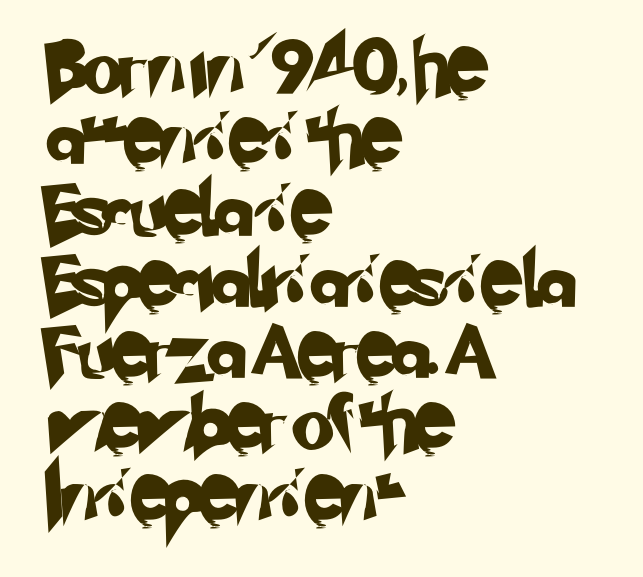
Q: Is the typeface a serif or a sans-serif typeface? A: Sans-serif.
Q: Is the text underlined? A: No.
Q: How is the paragraph aligned? A: Left-aligned.
Q: Is the spacing between letters normal or unusually wide? A: Normal.
Q: Is the spacing between lines tight, normal or loose? A: Normal.
Q: Width (condensed, normal, or wide)? A: Normal.
Q: Stroke contrast? A: Low.
Q: x-height? A: Small.
Q: Monospaced? A: No.
